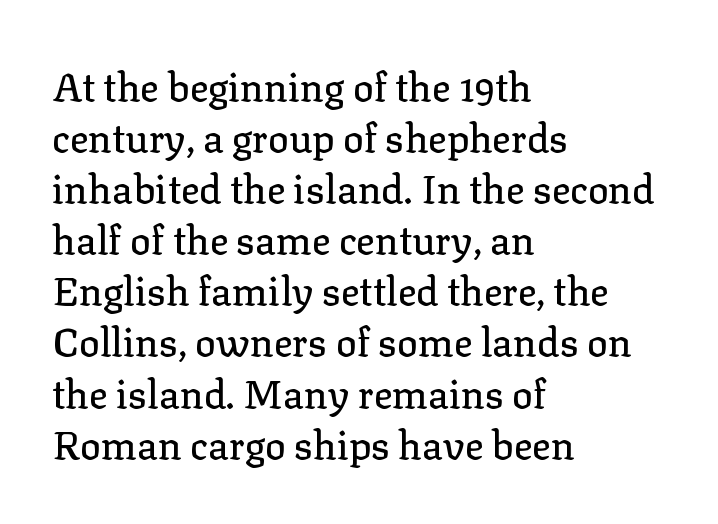
{"serif": "yes", "italic": "no", "width": "normal", "stroke_contrast": "low", "x_height": "medium", "monospaced": "no", "underline": "no", "align": "left", "line_spacing": "normal", "line_spacing_ratio": 1.31, "letter_spacing": "normal", "letter_spacing_em": 0.0, "glyph_px": 39}
